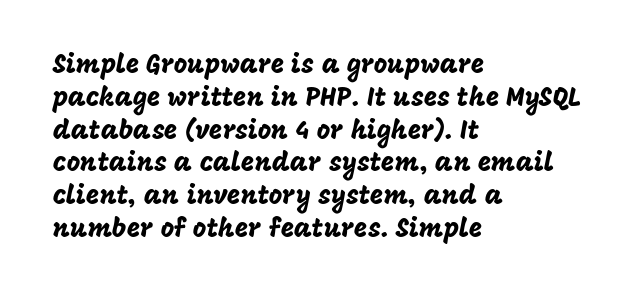
Each new line begins a customary step beneath the previous one. The passage shown is not underscored anywhere. Casual observation: everything's shoved over to the left.
